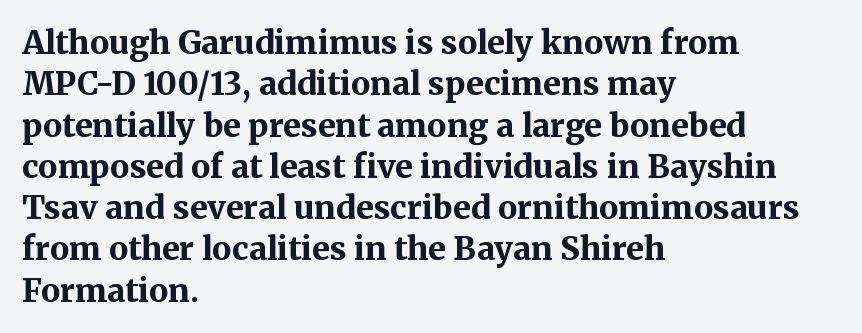
Each row of text sits above clean, open space. This sample uses plain, unmodified letter spacing. The text block is weighted toward the left margin, trailing off unevenly rightward. Typographically, this falls in the serif category. I'd describe the lettering as bold — thick and assertive.
